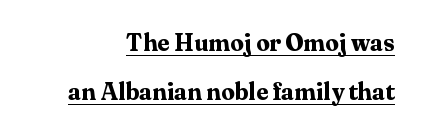
The image shows 24 px bold type, upright; set loose line spacing (2.05x), normal letter spacing, underlined.
